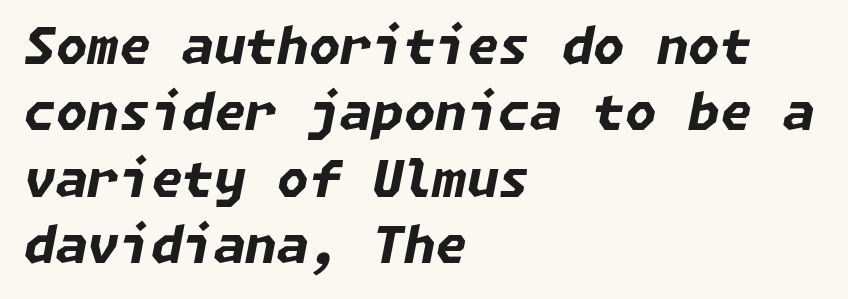
Does the weight exceed regular? Yes, all the way to bold. A typesetter would call this leading conventional body-copy spacing. Descender tails drop into unmarked territory. Line starts are locked; line ends wander. The letters are slanted; this is an italic face.
